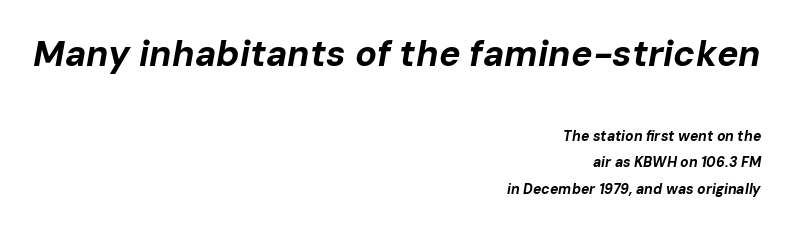
The image shows 36 px bold type, italic (leaning right); set right-aligned, line spacing 1.89x, normal letter spacing, not underlined; the first (top) block is 2.57x larger; low stroke contrast and a medium x-height.
